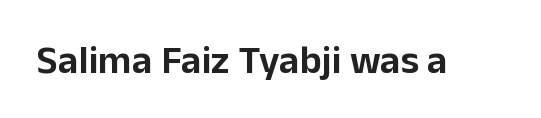
Q: Is the text italic (slanted)? A: No, it is upright.
Q: Is the typeface a serif or a sans-serif typeface? A: Sans-serif.
Q: Is the text underlined? A: No.
Q: Is the spacing between letters normal or unusually wide? A: Normal.
Q: Width (condensed, normal, or wide)? A: Normal.
Q: Stroke contrast? A: Low.
Q: x-height? A: Medium.
Q: Monospaced? A: No.
